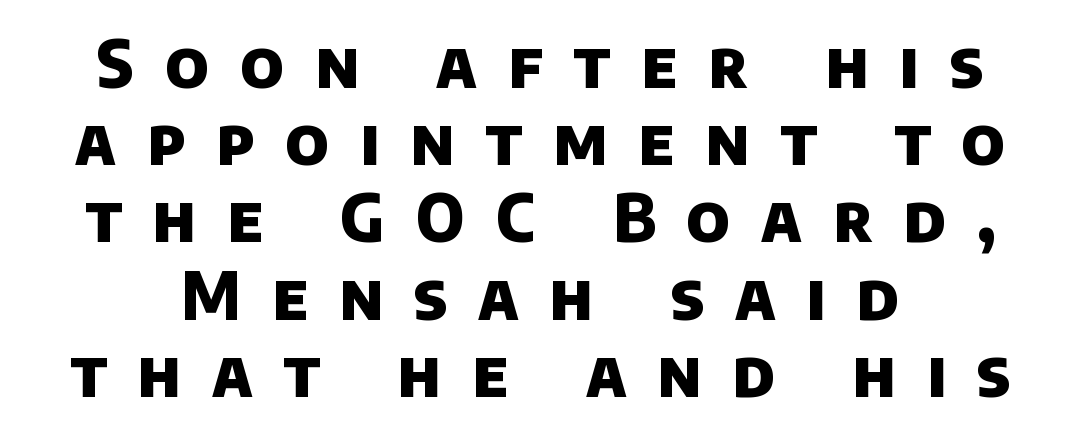
Q: Is the text bold? A: Yes.
Q: Is the typeface a serif or a sans-serif typeface? A: Sans-serif.
Q: Is the text underlined? A: No.
Q: Is the spacing between letters normal or unusually wide? A: Unusually wide.
Q: Width (condensed, normal, or wide)? A: Normal.
Q: Stroke contrast? A: Low.
Q: x-height? A: Large.
Q: Monospaced? A: No.
